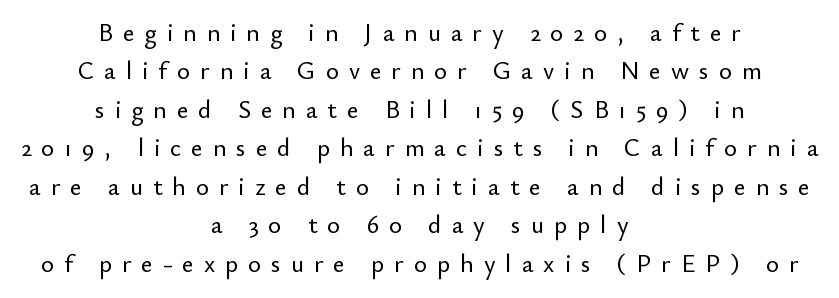
{"italic": "no", "underline": "no", "align": "center", "line_spacing": "normal", "line_spacing_ratio": 1.54, "letter_spacing": "wide", "letter_spacing_em": 0.4, "glyph_px": 25}
